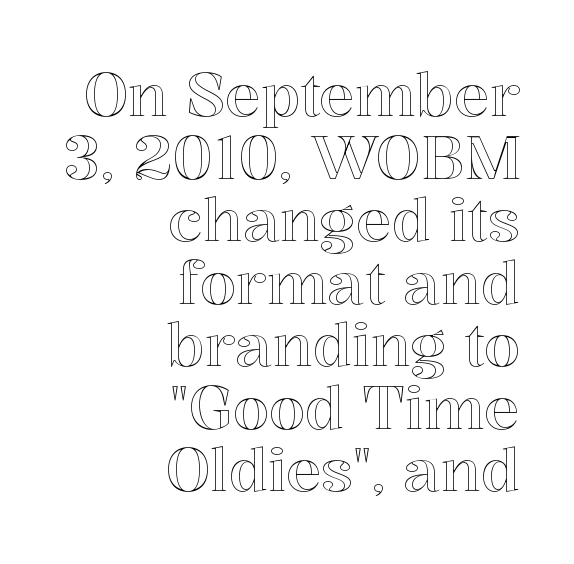
Q: Is the text italic (slanted)? A: No, it is upright.
Q: Is the text underlined? A: No.
Q: How is the paragraph aligned? A: Right-aligned.
Q: Is the spacing between letters normal or unusually wide? A: Normal.
Q: Is the spacing between lines tight, normal or loose? A: Tight.
Q: Width (condensed, normal, or wide)? A: Normal.
Q: x-height? A: Medium.
Q: Monospaced? A: No.
